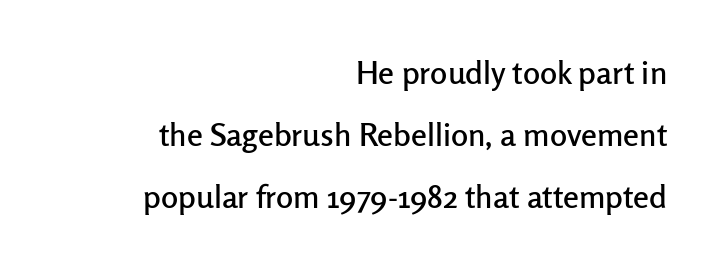
Do the characters align in a grid? No, the font is proportional. Characters follow at the spacing the type designer built in. The gap between lines stays unmarked. Compared with typical paragraphs, the rows here are farther apart. Grotesque or geometric, the face here clearly has no serifs.
